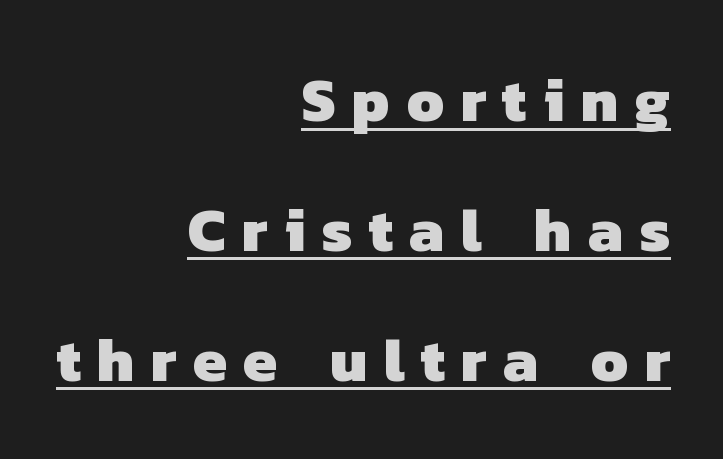
This rendering widens character spacing well past its baseline value. Type style note: lacks serifs. Whoever set this chose breathing room over compactness in the vertical rhythm. Pretty heavy lettering here — definitely bold. Think of a printed novel: that variable character pitch is what you see here.
